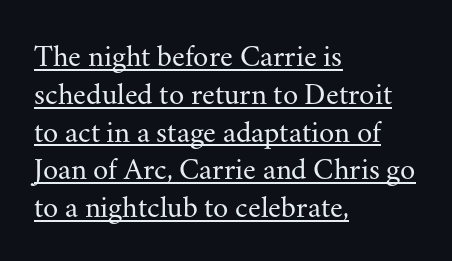
The image shows 31 px regular-weight serif type, upright; set left-aligned, line spacing 1.22x, normal letter spacing, underlined; medium stroke contrast and a small x-height.
